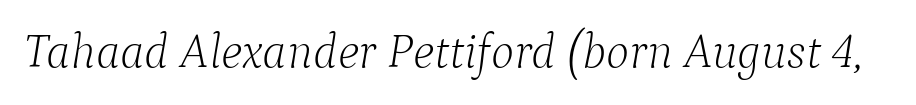
{"serif": "yes", "italic": "yes", "lean": "right", "slant_degrees": 9, "bold": "no", "weight": "light", "width": "normal", "stroke_contrast": "low", "x_height": "medium", "monospaced": "no", "underline": "no", "letter_spacing": "normal", "letter_spacing_em": 0.0, "glyph_px": 49}
